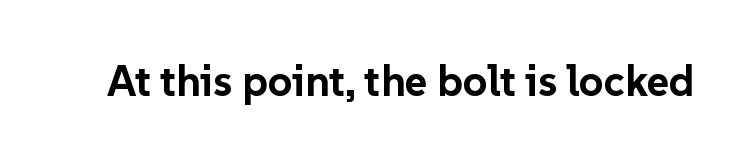
{"serif": "no", "italic": "no", "bold": "yes", "weight": "bold", "width": "normal", "stroke_contrast": "low", "x_height": "medium", "monospaced": "no", "underline": "no", "letter_spacing": "normal", "letter_spacing_em": 0.0, "glyph_px": 43}
